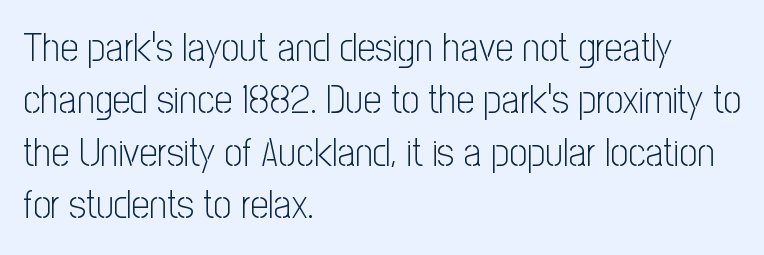
Characters follow at the spacing the type designer built in. Italic? Not at all — the glyphs are vertical. One-word summary of the alignment: left. Whoever set this chose a conventional vertical rhythm.
